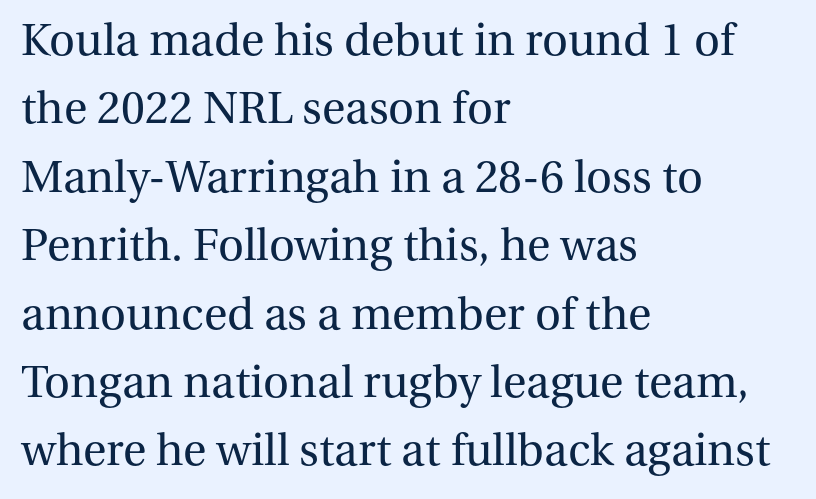
The image shows 45 px regular-weight serif type, upright; set left-aligned, normal line spacing (1.52x), normal letter spacing, not underlined; medium stroke contrast and a medium x-height.
